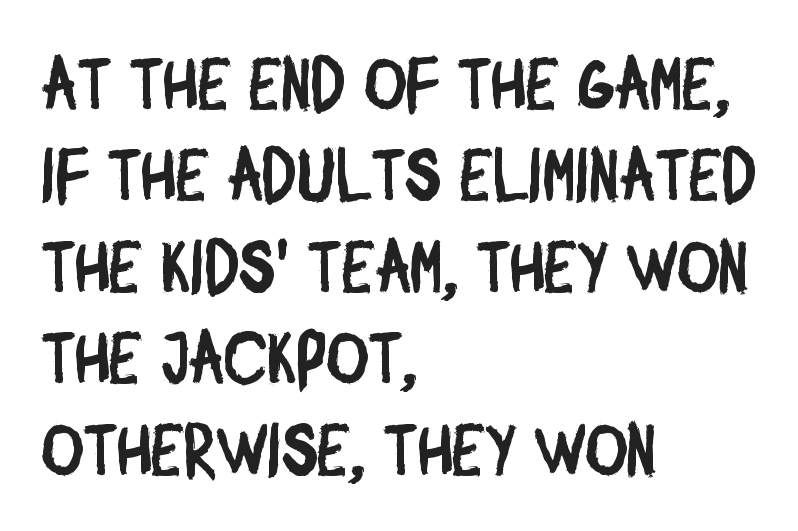
The image shows 72 px condensed sans-serif type; set left-aligned, normal line spacing (1.27x), normal letter spacing, not underlined; low stroke contrast and a large x-height.
